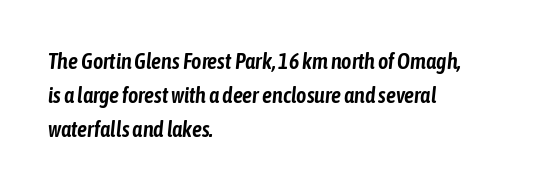
Q: Is the text italic (slanted)? A: Yes, it leans right by about 6 degrees.
Q: Is the text underlined? A: No.
Q: How is the paragraph aligned? A: Left-aligned.
Q: Is the spacing between letters normal or unusually wide? A: Normal.
Q: Is the spacing between lines tight, normal or loose? A: Normal.
